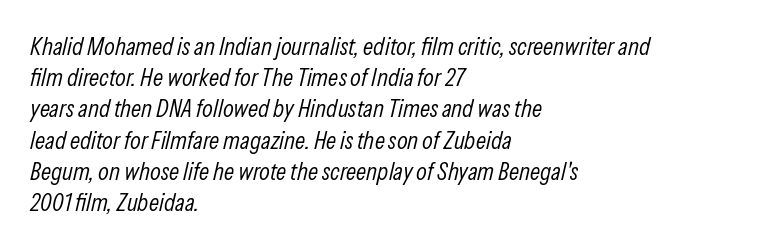
Compared with a typical body face, this is equally light or lighter still. Tracking here is standard; glyphs follow each other at the usual distance. Check the space under the baseline: it is left empty. The designer left line spacing at the default. The typesetter chose a ragged-right arrangement here.
